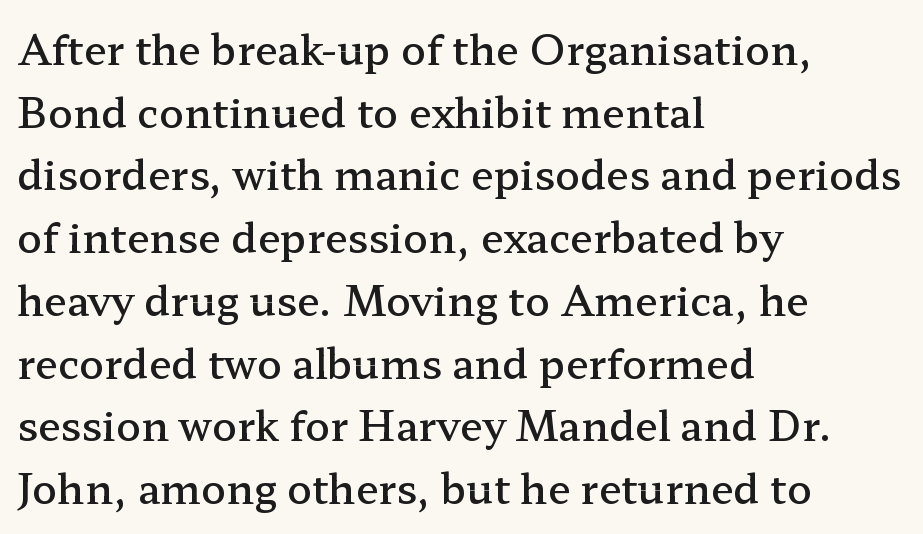
{"serif": "yes", "italic": "no", "bold": "semi", "weight": "semibold", "width": "wide", "stroke_contrast": "low", "x_height": "medium", "monospaced": "no", "underline": "no", "align": "left", "line_spacing": "normal", "line_spacing_ratio": 1.53, "letter_spacing": "normal", "letter_spacing_em": 0.0, "glyph_px": 41}
